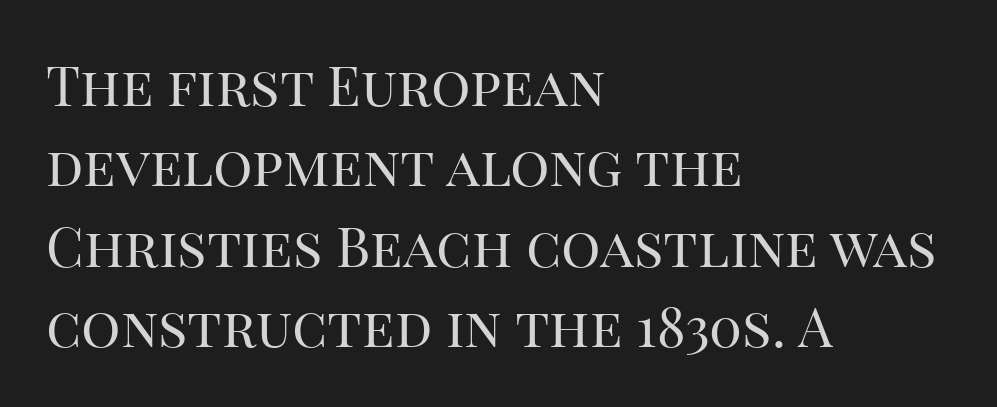
The image shows 55 px regular-weight serif type, upright; set left-aligned, normal line spacing (1.46x), normal letter spacing, not underlined; high stroke contrast and a large x-height.
